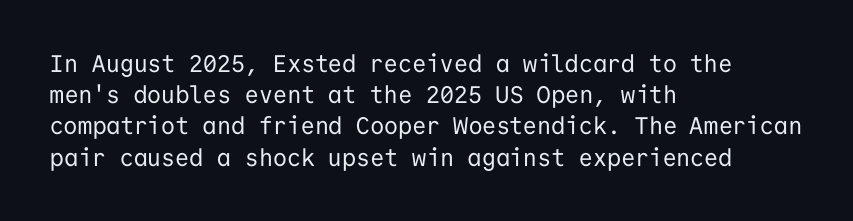
The image shows 24 px text type, upright; set left-aligned, normal line spacing (1.3x), normal letter spacing, not underlined.
